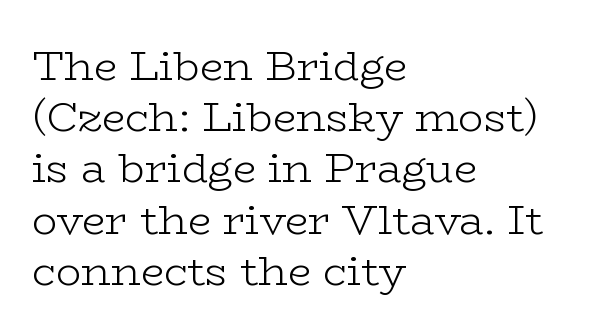
{"serif": "yes", "italic": "no", "bold": "no", "weight": "light", "width": "wide", "stroke_contrast": "low", "x_height": "medium", "monospaced": "no", "underline": "no", "align": "left", "line_spacing_ratio": 1.22, "letter_spacing": "normal", "letter_spacing_em": 0.0, "glyph_px": 42}
